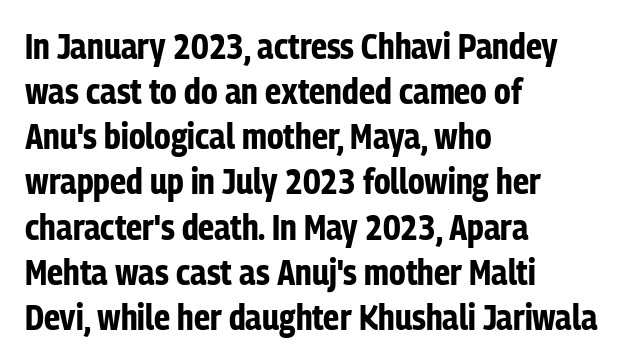
{"serif": "no", "italic": "no", "bold": "yes", "weight": "bold", "width": "condensed", "stroke_contrast": "low", "x_height": "medium", "monospaced": "no", "underline": "no", "align": "left", "line_spacing": "normal", "line_spacing_ratio": 1.29, "letter_spacing": "normal", "letter_spacing_em": 0.0, "glyph_px": 35}
